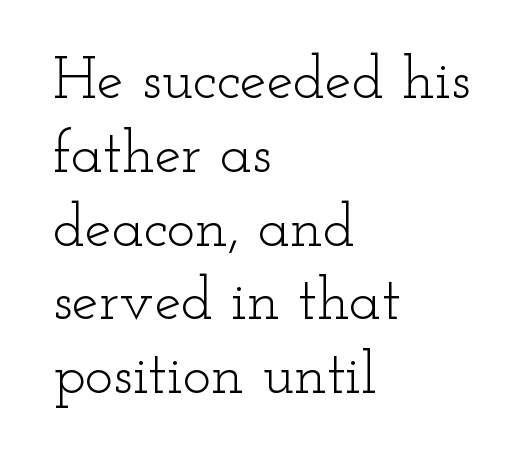
The compositor pushed each line to the left boundary. The text was rendered using a seriffed face with decorative stroke endings. Heft: none added — not bold. Inter-character spacing is left at the font's built-in metrics.
